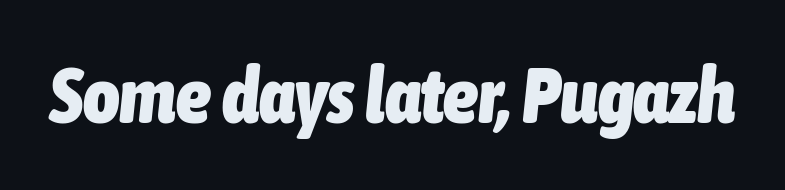
{"italic": "yes", "lean": "right", "slant_degrees": 6, "bold": "yes", "weight": "heavy", "width": "condensed", "stroke_contrast": "low", "x_height": "medium", "monospaced": "no", "underline": "no", "letter_spacing": "normal", "letter_spacing_em": 0.0, "glyph_px": 78}
